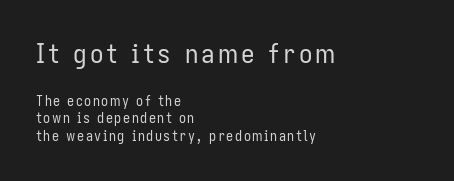
{"italic": "no", "bold": "no", "underline": "no", "align": "left", "line_spacing": "normal", "line_spacing_ratio": 1.26, "larger_block": "first", "size_ratio": 1.93, "glyph_px": 27}
